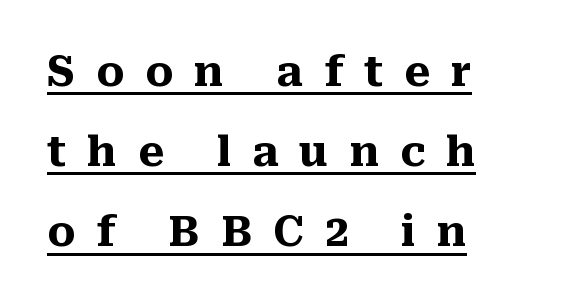
Is there much room between lines? Yes — plenty of vertical air separates them. Every word sits above its own underline. Think of a printed novel: that variable character pitch is what you see here. The typography opts for an upright posture over an oblique one. What weight is shown? A full bold with thick strokes.
